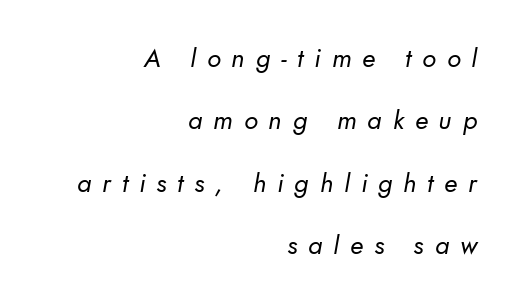
Each row of text sits above clean, open space. Caption: multi-line text, flush right, ragged left. Successive baselines arrive slowly, with a big drop between each. Spacing between characters has been opened up far beyond the box default. Stems here are at most as thick as an everyday book face.
